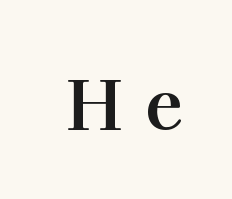
The image shows 69 px bold serif type, upright; set unusually wide letter spacing (+0.33 em), not underlined; high stroke contrast and a medium x-height.
